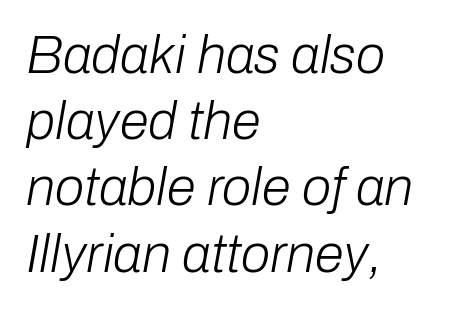
Leading: standard. Line beginnings align vertically; line endings do not. Proportional: the letters do not fall into vertical columns. This rendering leaves character spacing at its baseline value.
